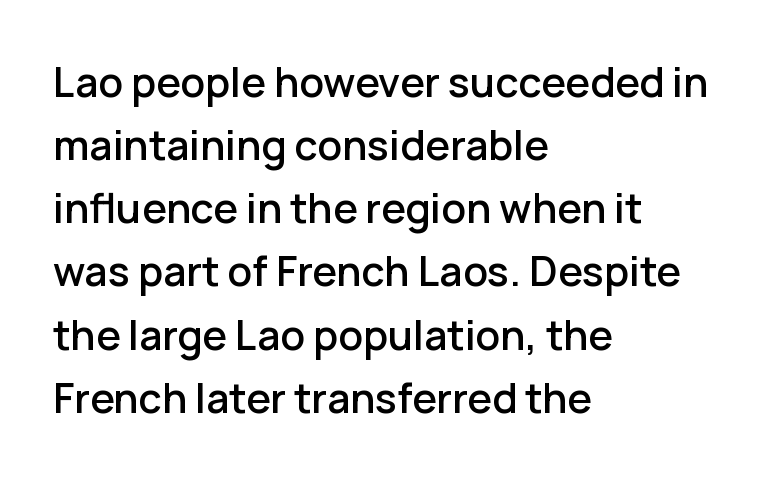
{"serif": "no", "italic": "no", "width": "normal", "stroke_contrast": "low", "x_height": "medium", "monospaced": "no", "underline": "no", "align": "left", "line_spacing": "normal", "line_spacing_ratio": 1.54, "letter_spacing": "normal", "letter_spacing_em": 0.0, "glyph_px": 41}
